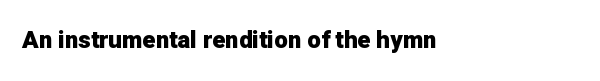
Is there any slant? The stems are plumb. Honestly, the letter spacing is just normal — you wouldn't notice it. The paragraph shown leans on its left margin. These words are printed bold, with thick strokes throughout. The space directly below the letters is spotless.
